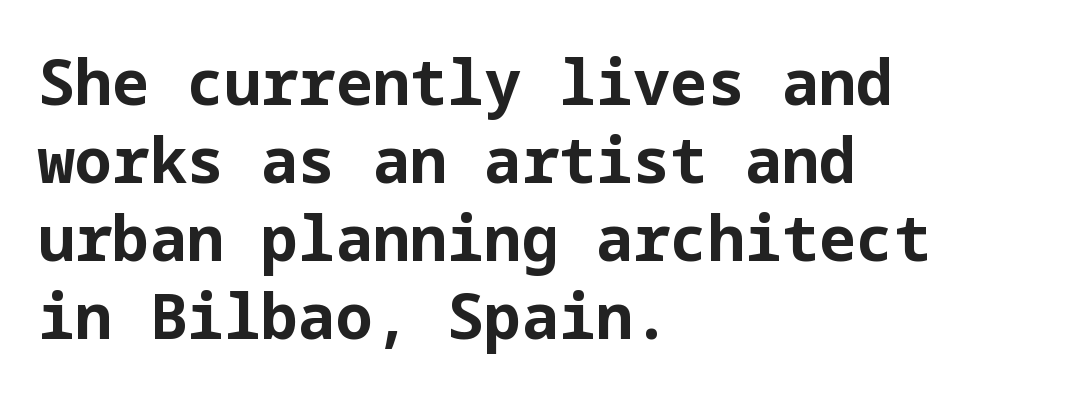
The designer left line spacing at the default. How heavy is the stroke? Heavy — this is a bold. Horizontally, the lines are justified to the leading edge only. The zone under the glyphs is completely vacant. The gaps between neighbouring characters are ordinary and unremarkable.
